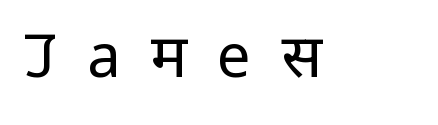
Q: Is the text bold? A: No.
Q: Is the text italic (slanted)? A: No, it is upright.
Q: Is the typeface a serif or a sans-serif typeface? A: Sans-serif.
Q: Is the text underlined? A: No.
Q: Is the spacing between letters normal or unusually wide? A: Unusually wide.
Q: Width (condensed, normal, or wide)? A: Normal.
Q: Stroke contrast? A: Low.
Q: x-height? A: Medium.
Q: Monospaced? A: No.
